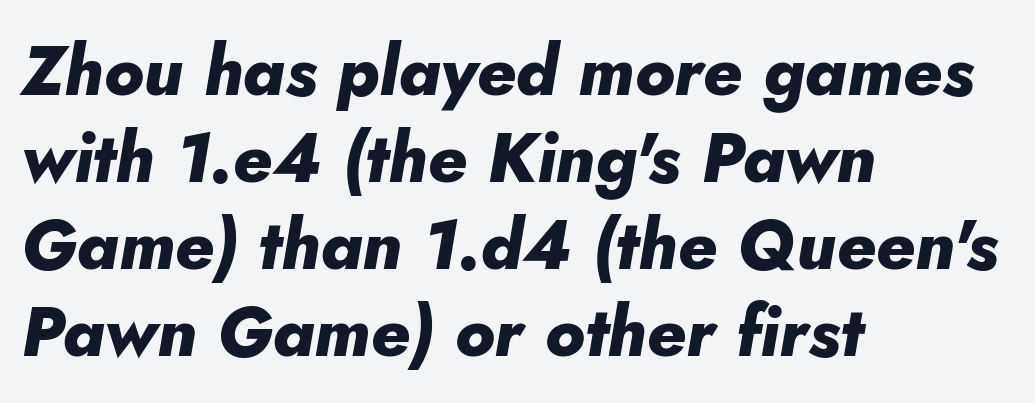
Q: Is the text bold? A: Yes.
Q: Is the text italic (slanted)? A: Yes, it leans right by about 5 degrees.
Q: Is the text underlined? A: No.
Q: How is the paragraph aligned? A: Left-aligned.
Q: Is the spacing between letters normal or unusually wide? A: Normal.
Q: Is the spacing between lines tight, normal or loose? A: Normal.
Q: Width (condensed, normal, or wide)? A: Normal.
Q: Stroke contrast? A: Low.
Q: x-height? A: Small.
Q: Monospaced? A: No.
